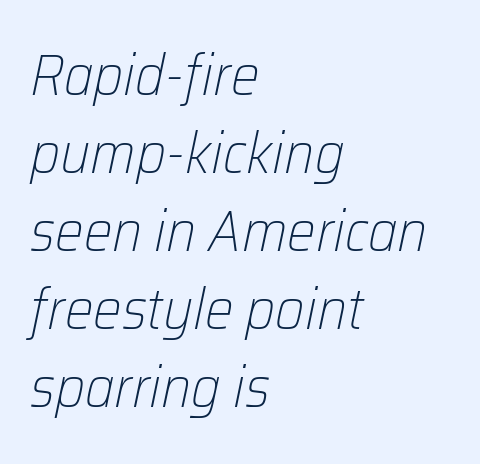
Notice how the stems are inclined rather than vertical — that's the hallmark of italics. The space beneath each line is pristine and unruled. The face looks like a standard text weight, possibly lighter. These lines keep a tight, regular rhythm from letter to letter. This block has exactly the height ordinary leading produces. Do the characters align in a grid? No, the font is proportional.
